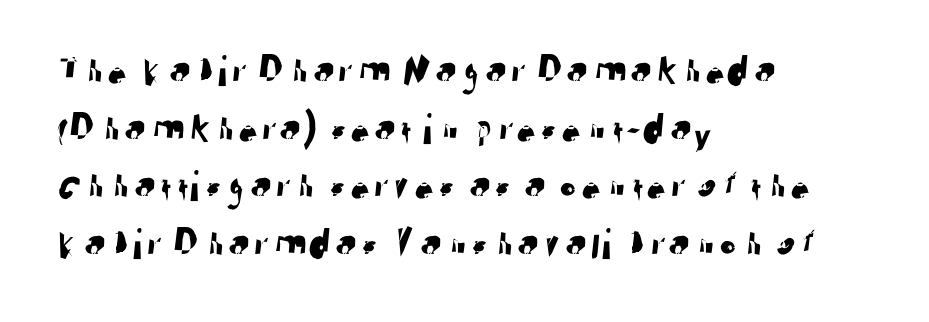
{"serif": "no", "width": "normal", "stroke_contrast": "low", "x_height": "medium", "monospaced": "no", "underline": "no", "align": "left", "line_spacing": "normal", "line_spacing_ratio": 1.31, "letter_spacing": "normal", "letter_spacing_em": 0.0, "glyph_px": 44}
